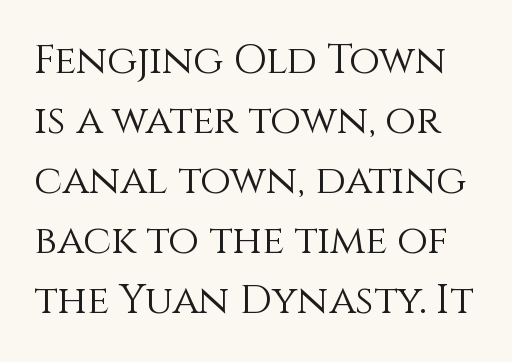
Q: Is the text bold? A: No.
Q: Is the text italic (slanted)? A: No, it is upright.
Q: Is the text underlined? A: No.
Q: Is the spacing between letters normal or unusually wide? A: Normal.
Q: Is the spacing between lines tight, normal or loose? A: Normal.
Q: Width (condensed, normal, or wide)? A: Normal.
Q: x-height? A: Large.
Q: Monospaced? A: No.
